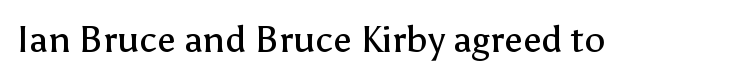
The image shows 37 px regular-weight sans-serif type, upright; set normal letter spacing, not underlined; low stroke contrast and a medium x-height.
